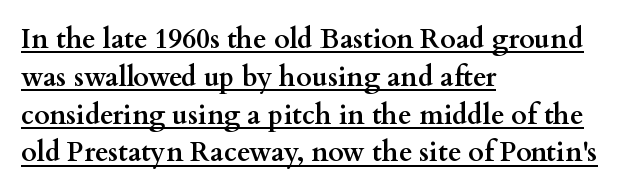
Does the leading feel generous? No, just average. These words are printed bold, with thick strokes throughout. The string is rendered with underlining switched on. In CSS terms this would be text-align: left.
